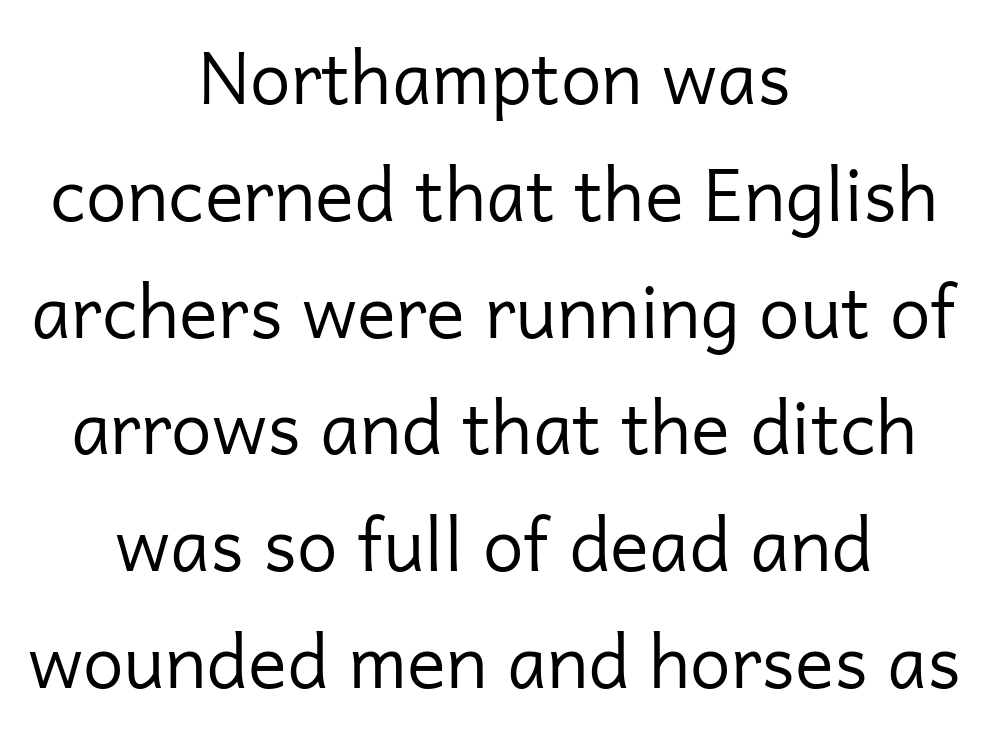
The image shows 73 px regular-weight sans-serif type, upright; set centered, normal line spacing (1.6x), normal letter spacing, not underlined; low stroke contrast and a medium x-height.
